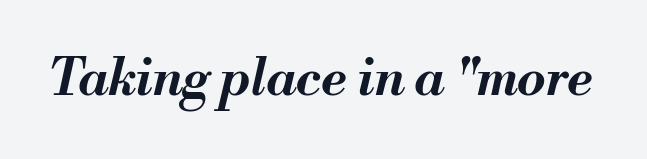
When letters slant like this, we call the style italic. Do the characters align in a grid? No, the font is proportional. Observe the ordinary spacing: letters are neighbours, not strangers. Thick stems and heavy bowls — unmistakably bold.
